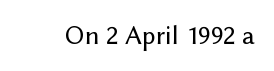
This rendering leaves character spacing at its baseline value. Has an underline been added? It has not. No italicization has been applied; the sample stays upright.
